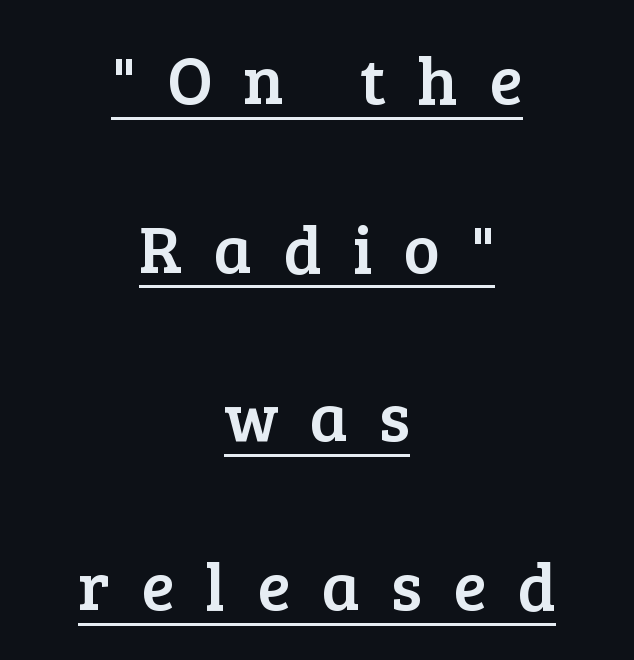
This is the regular roman posture of the typeface. A baseline rule has been typeset under these characters. Reading down the column, the eye jumps a long way to each next line. To sum up the face: it has serifs.
